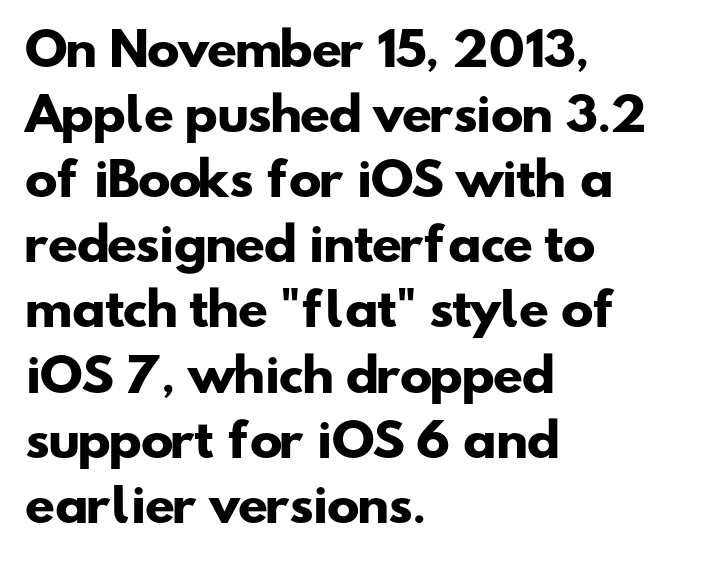
The image shows 44 px heavy, wide sans-serif type; set left-aligned, normal line spacing (1.48x), normal letter spacing, not underlined; low stroke contrast and a small x-height.
